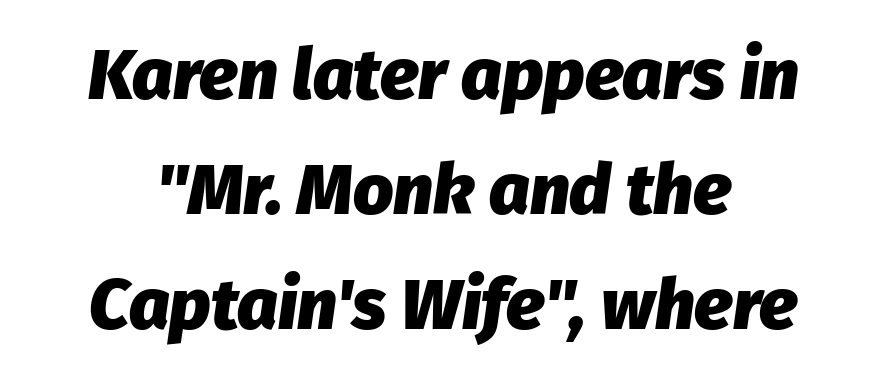
Leading matches the norm, producing a regular column. The zone under the glyphs is completely vacant. Italic: yes, the glyphs are oblique. These lines are rendered in a variable-pitch font.
